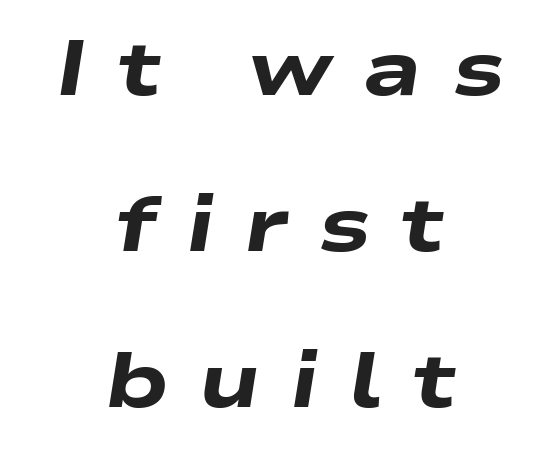
{"italic": "yes", "lean": "right", "slant_degrees": 9, "bold": "yes", "weight": "heavy", "width": "wide", "stroke_contrast": "low", "x_height": "medium", "monospaced": "no", "underline": "no", "align": "center", "line_spacing": "loose", "line_spacing_ratio": 2.0, "letter_spacing": "wide", "letter_spacing_em": 0.38, "glyph_px": 78}
